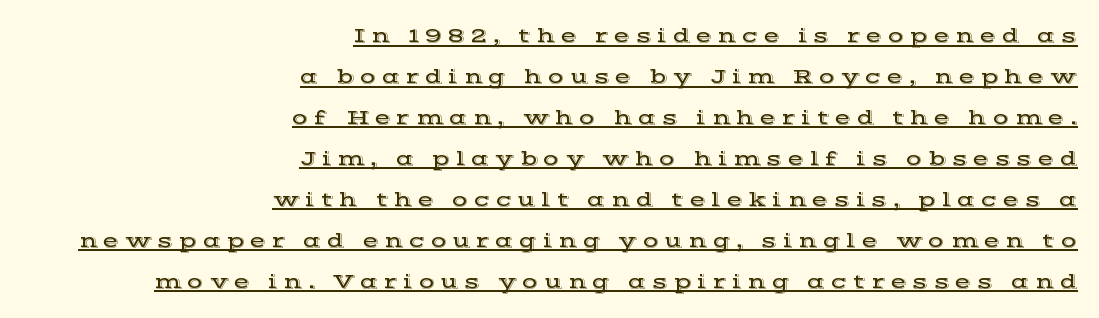
{"italic": "no", "underline": "yes", "align": "right", "line_spacing": "loose", "line_spacing_ratio": 1.95, "letter_spacing": "wide", "letter_spacing_em": 0.27, "glyph_px": 21}
